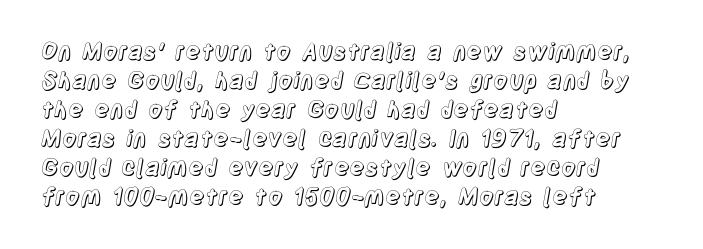
{"underline": "no", "align": "left", "line_spacing": "normal", "line_spacing_ratio": 1.26, "letter_spacing": "normal", "letter_spacing_em": 0.0, "glyph_px": 23}
